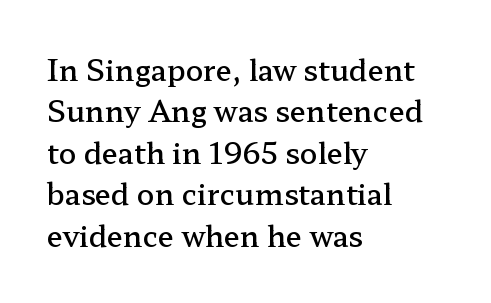
{"serif": "yes", "italic": "no", "bold": "semi", "weight": "semibold", "width": "wide", "stroke_contrast": "low", "x_height": "medium", "monospaced": "no", "underline": "no", "align": "left", "line_spacing": "normal", "line_spacing_ratio": 1.43, "letter_spacing": "normal", "letter_spacing_em": 0.0, "glyph_px": 29}
